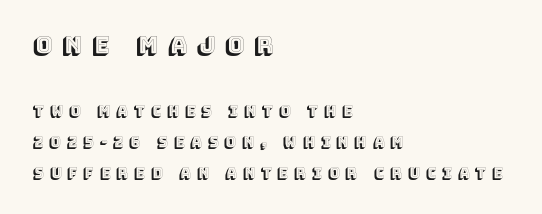
The composition opens big and finishes small. You could fit nearly another row in the gap between these rows. Tracking value appears strongly positive — letters spread wide. Check under the words: just untouched page. Short and long lines alike share a common starting point at left. Does the lettering tilt? It doesn't — this is upright.
